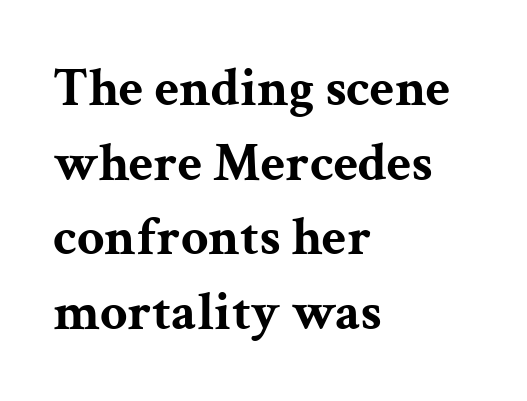
The face used here is proportionally spaced, like ordinary book or web type. Look at the stroke-to-counter ratio: heavy, a bold. The type family on display is of the serif kind. Vertically, the passage feels balanced, rows spaced as you'd expect.
